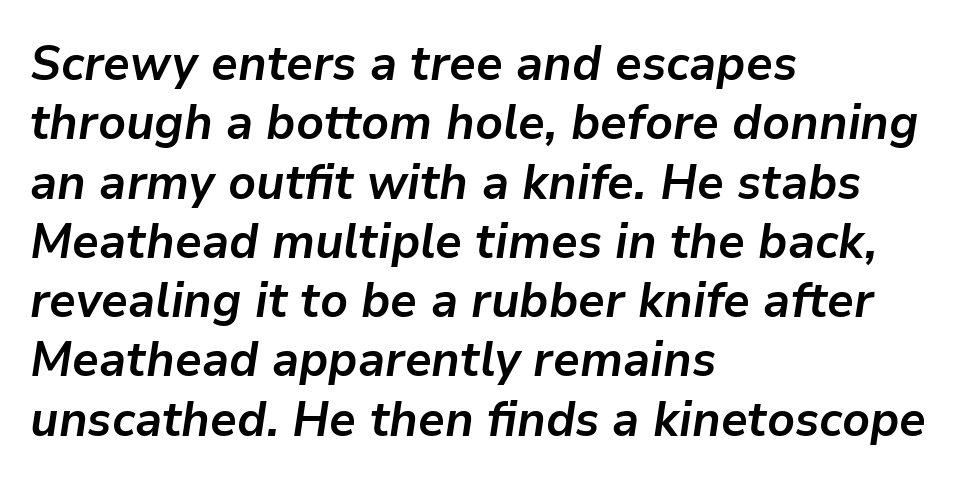
Q: Is the text bold? A: Yes.
Q: Is the text italic (slanted)? A: Yes, it leans right by about 9 degrees.
Q: Is the text underlined? A: No.
Q: How is the paragraph aligned? A: Left-aligned.
Q: Is the spacing between letters normal or unusually wide? A: Normal.
Q: Width (condensed, normal, or wide)? A: Normal.
Q: Stroke contrast? A: Low.
Q: x-height? A: Medium.
Q: Monospaced? A: No.
